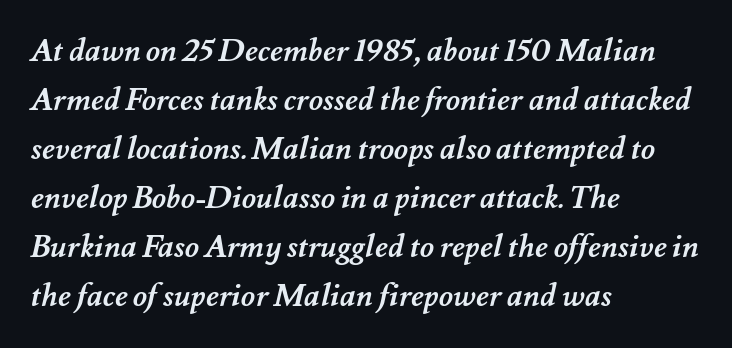
Heavy-handed strokes throughout: this text is bold. Inter-character spacing is left at the font's built-in metrics. A typesetter would call this leading conventional body-copy spacing. This sample has the flowing, uneven cadence of proportional lettering. Glance below the letters and you will spot only blank space.
